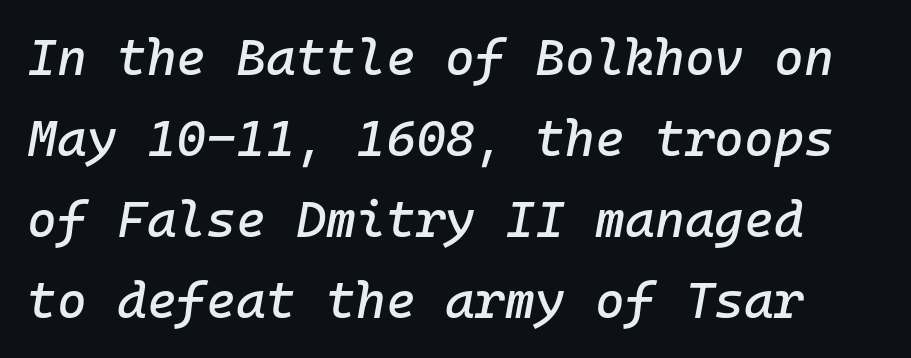
The image shows 51 px text type, italic (leaning right); set normal line spacing (1.59x), normal letter spacing, not underlined; low stroke contrast and a medium x-height.
